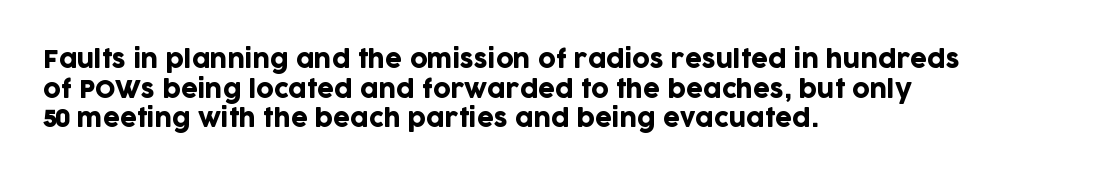
{"italic": "no", "underline": "no", "align": "left", "line_spacing_ratio": 1.23, "letter_spacing": "normal", "letter_spacing_em": 0.0, "glyph_px": 24}
